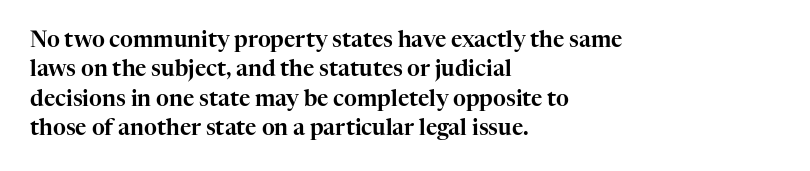
Q: Is the text italic (slanted)? A: No, it is upright.
Q: Is the text underlined? A: No.
Q: How is the paragraph aligned? A: Left-aligned.
Q: Is the spacing between letters normal or unusually wide? A: Normal.
Q: Is the spacing between lines tight, normal or loose? A: Normal.
